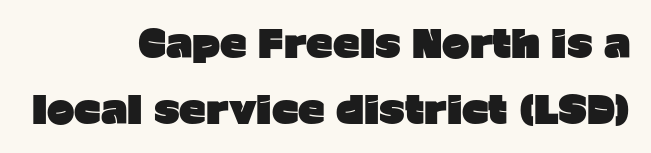
{"serif": "no", "italic": "no", "bold": "yes", "weight": "heavy", "width": "normal", "stroke_contrast": "low", "x_height": "medium", "monospaced": "no", "underline": "no", "align": "right", "line_spacing_ratio": 1.78, "letter_spacing": "normal", "letter_spacing_em": 0.0, "glyph_px": 37}
